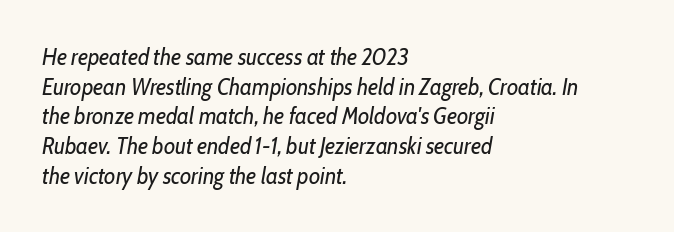
The image shows 23 px text type, italic (leaning right); set left-aligned, normal line spacing (1.29x), normal letter spacing, not underlined.
